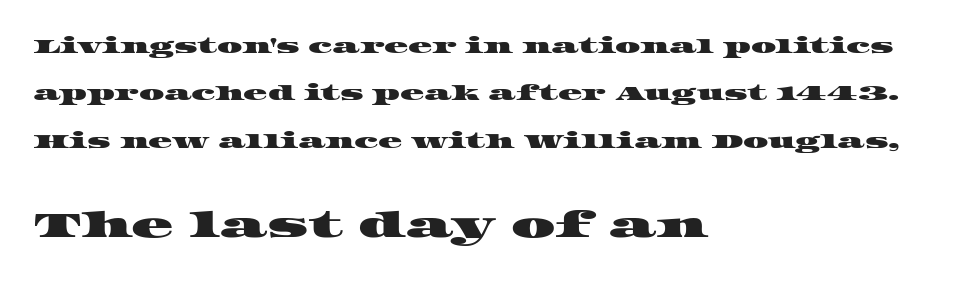
{"serif": "yes", "width": "wide", "stroke_contrast": "high", "x_height": "large", "monospaced": "no", "underline": "no", "align": "left", "line_spacing": "loose", "line_spacing_ratio": 2.37, "letter_spacing": "normal", "letter_spacing_em": 0.0, "larger_block": "second", "size_ratio": 1.75, "glyph_px": 35}
